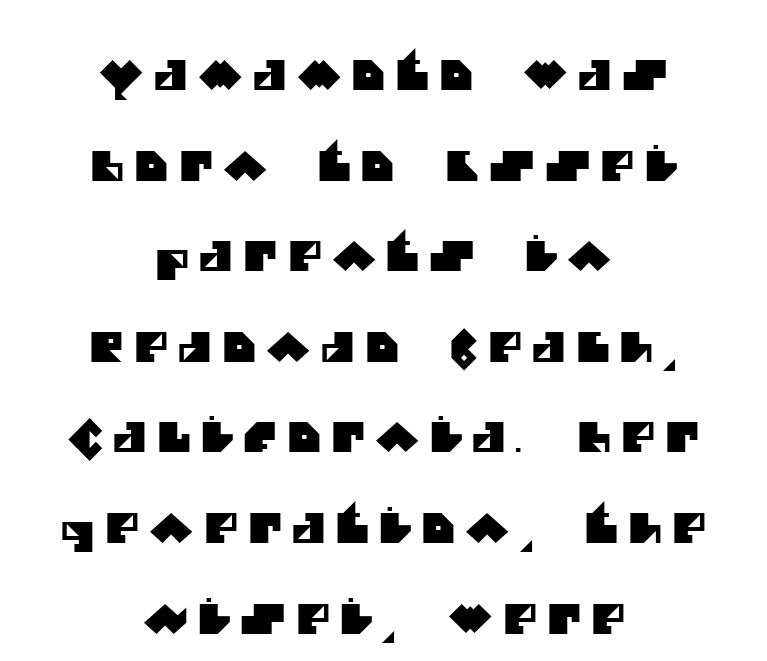
Q: Is the typeface a serif or a sans-serif typeface? A: Sans-serif.
Q: Is the text underlined? A: No.
Q: How is the paragraph aligned? A: Centered.
Q: Is the spacing between letters normal or unusually wide? A: Unusually wide.
Q: Is the spacing between lines tight, normal or loose? A: Loose.
Q: Width (condensed, normal, or wide)? A: Normal.
Q: Stroke contrast? A: Medium.
Q: x-height? A: Large.
Q: Monospaced? A: No.
